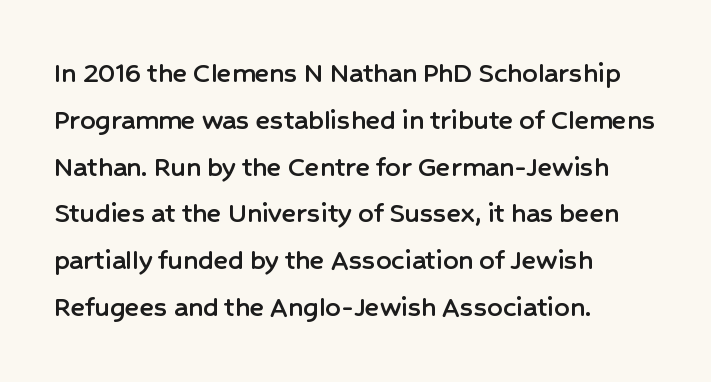
Q: Is the text italic (slanted)? A: No, it is upright.
Q: Is the typeface a serif or a sans-serif typeface? A: Sans-serif.
Q: Is the text underlined? A: No.
Q: How is the paragraph aligned? A: Left-aligned.
Q: Is the spacing between letters normal or unusually wide? A: Normal.
Q: Is the spacing between lines tight, normal or loose? A: Normal.
Q: Width (condensed, normal, or wide)? A: Normal.
Q: Stroke contrast? A: Low.
Q: x-height? A: Medium.
Q: Monospaced? A: No.
